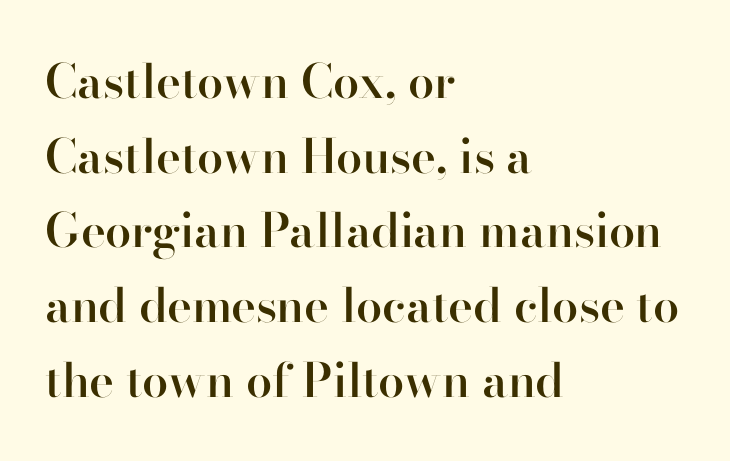
The image shows 47 px semibold serif type, upright; set left-aligned, normal line spacing (1.59x), normal letter spacing, not underlined; high stroke contrast and a small x-height.
